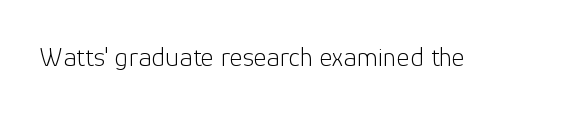
The image shows 28 px light sans-serif type, upright; set normal letter spacing, not underlined; low stroke contrast and a medium x-height.
